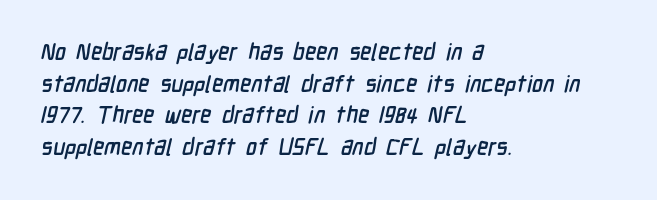
Q: Is the text underlined? A: No.
Q: How is the paragraph aligned? A: Left-aligned.
Q: Is the spacing between letters normal or unusually wide? A: Normal.
Q: Is the spacing between lines tight, normal or loose? A: Normal.
